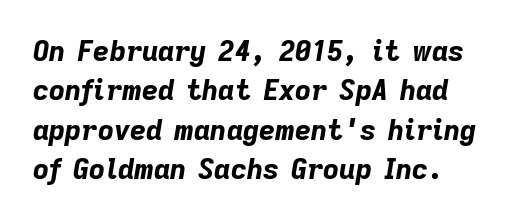
The image shows 28 px bold type, italic (leaning right); set normal line spacing (1.41x), normal letter spacing, not underlined; low stroke contrast and a medium x-height.
